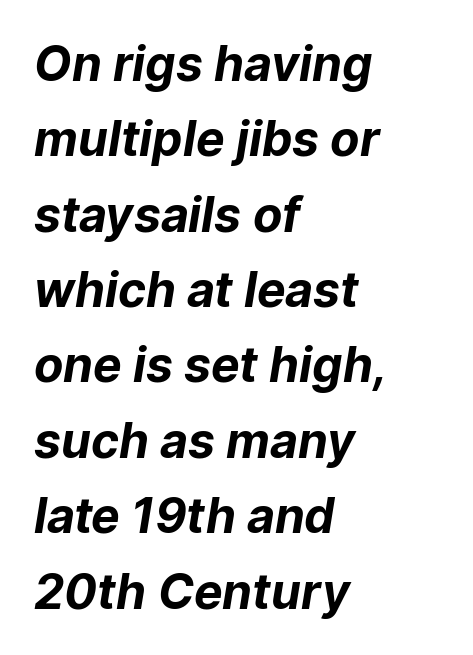
Line starts are locked; line ends wander. Do the characters align in a grid? No, the font is proportional. Strong, thick strokes mark this as bold type. Each new line begins a customary step beneath the previous one. Standard letterfit; no display-style spreading of the glyphs. The words here are not underlined.
